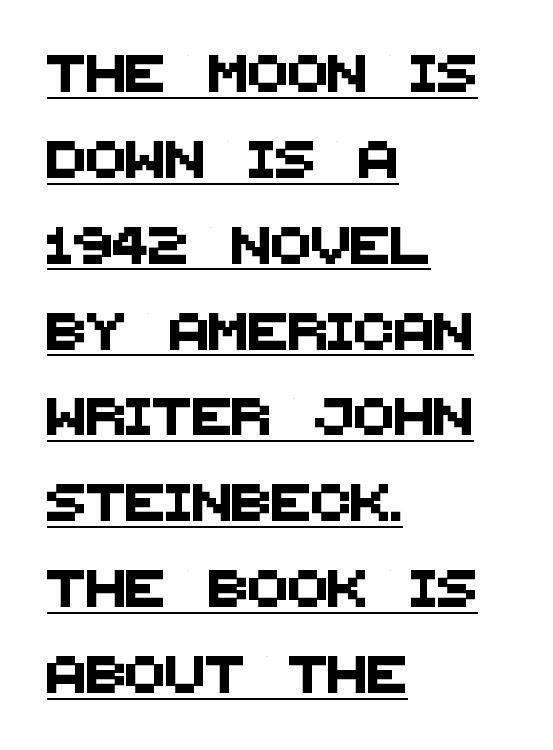
{"serif": "no", "width": "normal", "stroke_contrast": "medium", "x_height": "large", "monospaced": "no", "underline": "yes", "align": "left", "line_spacing": "loose", "line_spacing_ratio": 2.32, "letter_spacing": "normal", "letter_spacing_em": 0.0, "glyph_px": 37}
